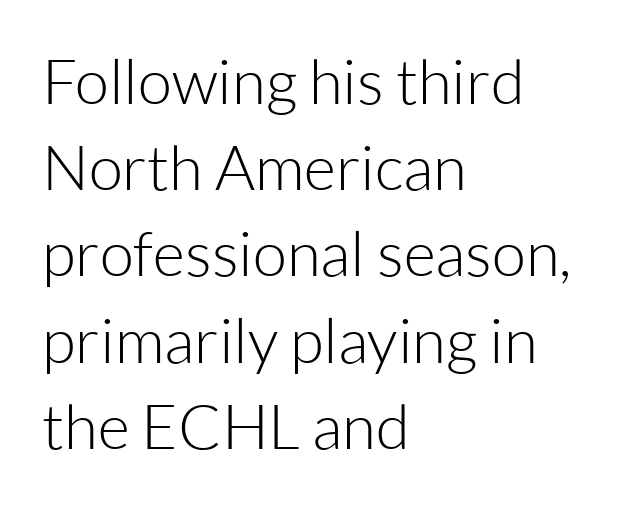
The image shows 62 px light sans-serif type, upright; set left-aligned, normal line spacing (1.39x), normal letter spacing, not underlined; low stroke contrast and a medium x-height.
